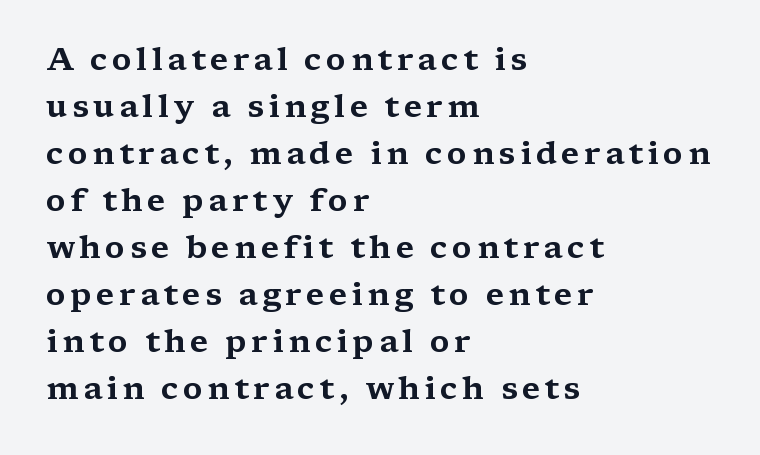
{"serif": "yes", "italic": "no", "width": "wide", "stroke_contrast": "medium", "x_height": "medium", "monospaced": "no", "underline": "no", "align": "left", "line_spacing": "normal", "line_spacing_ratio": 1.47, "glyph_px": 32}
